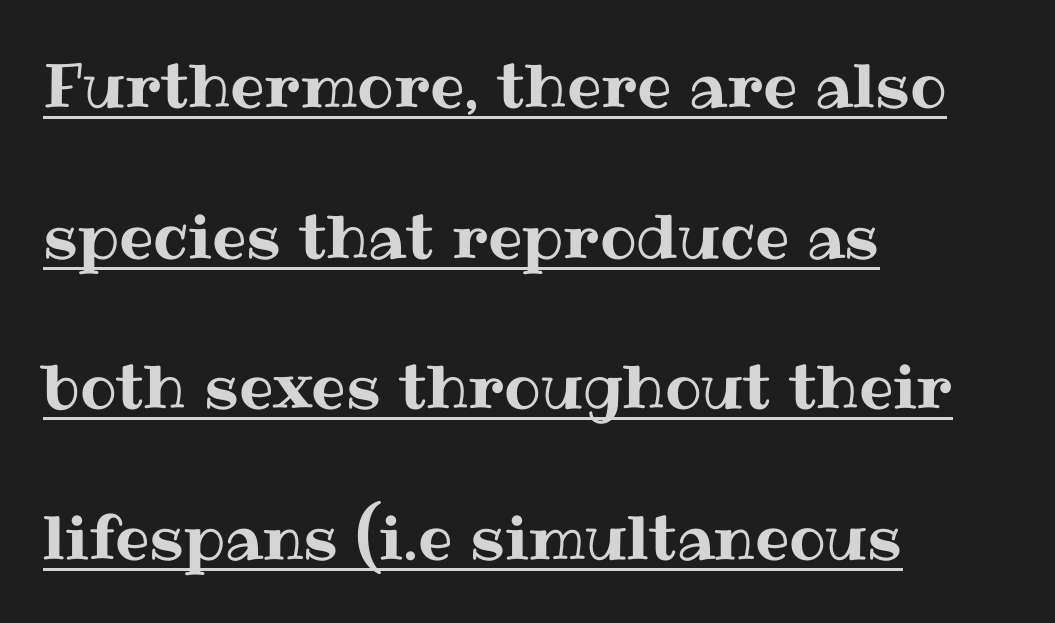
The image shows 61 px text type, upright; set left-aligned, loose line spacing (2.47x), normal letter spacing, underlined; medium stroke contrast and a medium x-height.
